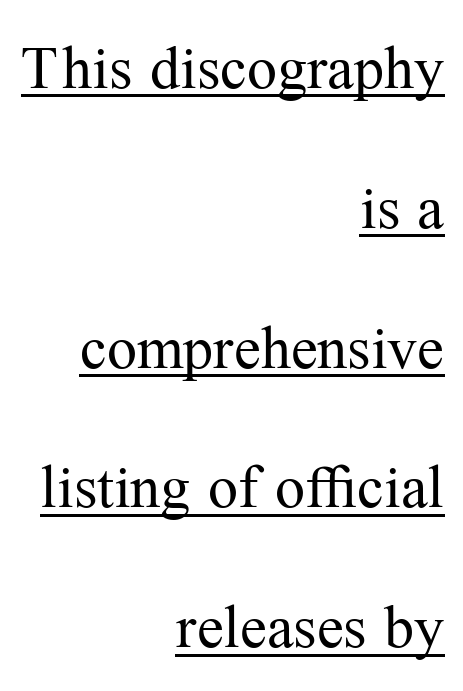
{"serif": "yes", "italic": "no", "bold": "no", "weight": "regular", "width": "normal", "stroke_contrast": "medium", "x_height": "medium", "monospaced": "no", "underline": "yes", "align": "right", "line_spacing": "loose", "line_spacing_ratio": 2.33, "letter_spacing": "normal", "letter_spacing_em": 0.0, "glyph_px": 60}
